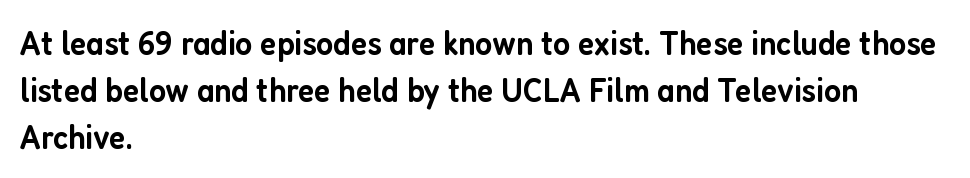
Q: Is the text bold? A: Semi-bold.
Q: Is the text italic (slanted)? A: No, it is upright.
Q: Is the typeface a serif or a sans-serif typeface? A: Sans-serif.
Q: Is the text underlined? A: No.
Q: How is the paragraph aligned? A: Left-aligned.
Q: Is the spacing between letters normal or unusually wide? A: Normal.
Q: Is the spacing between lines tight, normal or loose? A: Normal.
Q: Width (condensed, normal, or wide)? A: Condensed.
Q: Stroke contrast? A: Low.
Q: x-height? A: Medium.
Q: Monospaced? A: No.
